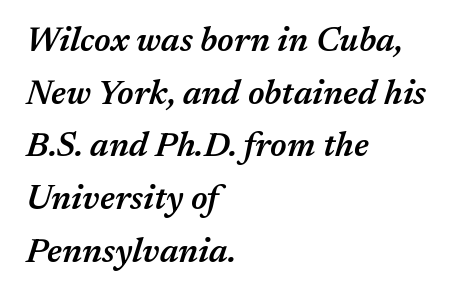
Q: Is the text bold? A: Semi-bold.
Q: Is the text italic (slanted)? A: Yes, it leans right by about 17 degrees.
Q: Is the text underlined? A: No.
Q: How is the paragraph aligned? A: Left-aligned.
Q: Is the spacing between letters normal or unusually wide? A: Normal.
Q: Is the spacing between lines tight, normal or loose? A: Normal.
Q: Width (condensed, normal, or wide)? A: Normal.
Q: Stroke contrast? A: Medium.
Q: x-height? A: Medium.
Q: Monospaced? A: No.
